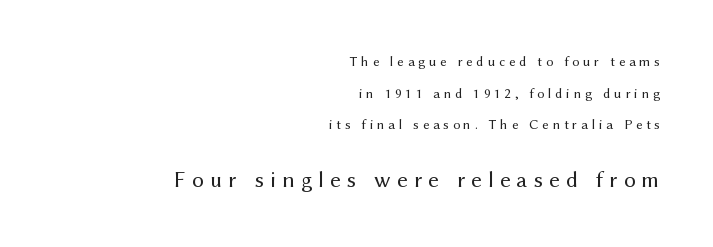
Every stem runs plumb, perpendicular to the baseline. No chunkiness to these letters — they're not bold. Descender tails drop into unmarked territory. Loose tracking; the words dissolve into strings of separated letters.
